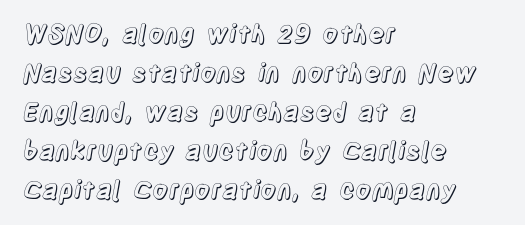
The image shows 25 px text type; set left-aligned, normal line spacing (1.56x), normal letter spacing, not underlined.
